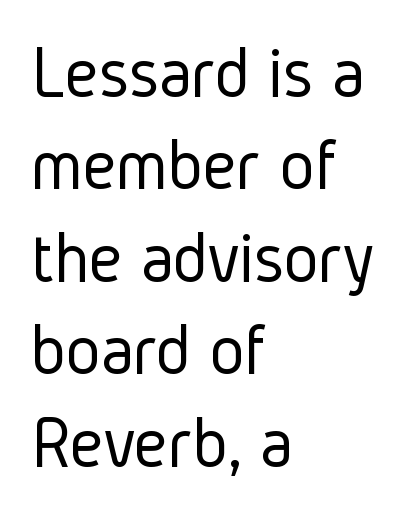
The image shows 74 px light, condensed sans-serif type, upright; set left-aligned, normal line spacing (1.25x), normal letter spacing, not underlined; low stroke contrast and a medium x-height.
